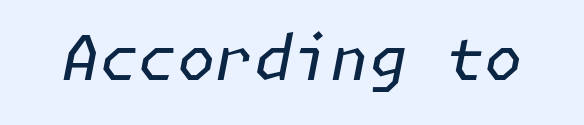
{"italic": "yes", "lean": "right", "slant_degrees": 11, "bold": "no", "weight": "regular", "width": "normal", "stroke_contrast": "low", "x_height": "medium", "underline": "no", "letter_spacing": "normal", "letter_spacing_em": 0.0, "glyph_px": 62}
